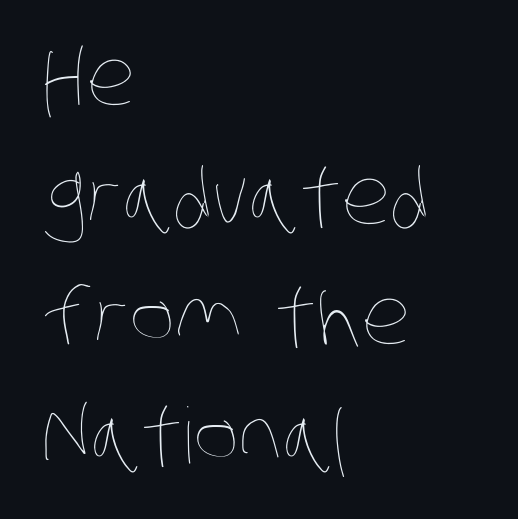
Q: Is the text bold? A: No.
Q: Is the text underlined? A: No.
Q: How is the paragraph aligned? A: Left-aligned.
Q: Is the spacing between letters normal or unusually wide? A: Normal.
Q: Is the spacing between lines tight, normal or loose? A: Normal.
Q: Width (condensed, normal, or wide)? A: Condensed.
Q: Stroke contrast? A: Low.
Q: x-height? A: Large.
Q: Monospaced? A: No.
